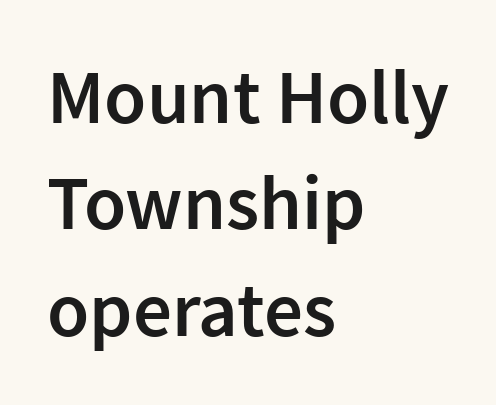
Do the characters align in a grid? No, the font is proportional. Decoration check: the copy has no underline. The paragraph shown leans on its left margin. This sample uses an upright cut, with every glyph sitting square on the baseline. The face used here is a semibold: visibly heavier than regular, lighter than bold.
